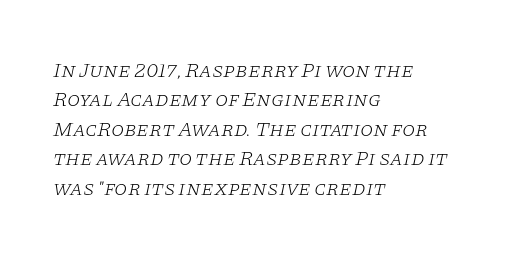
The image shows 21 px text type, italic (leaning right); set left-aligned, normal line spacing (1.4x), normal letter spacing, not underlined.
